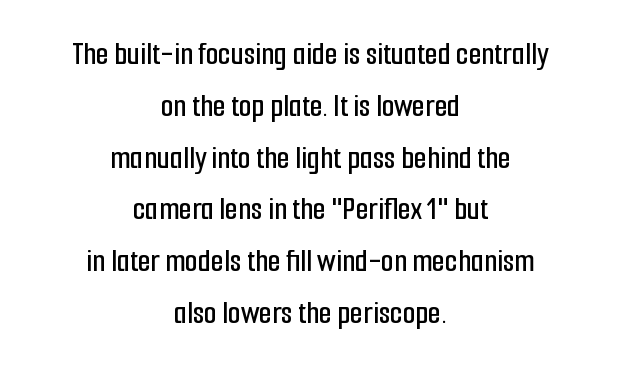
Q: Is the text italic (slanted)? A: No, it is upright.
Q: Is the typeface a serif or a sans-serif typeface? A: Sans-serif.
Q: Is the text underlined? A: No.
Q: How is the paragraph aligned? A: Centered.
Q: Is the spacing between letters normal or unusually wide? A: Normal.
Q: Is the spacing between lines tight, normal or loose? A: Normal.
Q: Width (condensed, normal, or wide)? A: Condensed.
Q: Stroke contrast? A: Low.
Q: x-height? A: Medium.
Q: Monospaced? A: No.
